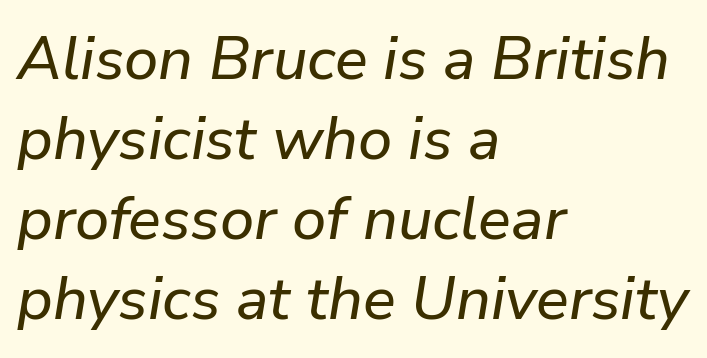
How would I describe the line gaps? Plain and ordinary. Underlining? Definitely not there. Honestly, the letter spacing is just normal — you wouldn't notice it. Think of a printed novel: that variable character pitch is what you see here. The lines are quadded left.
